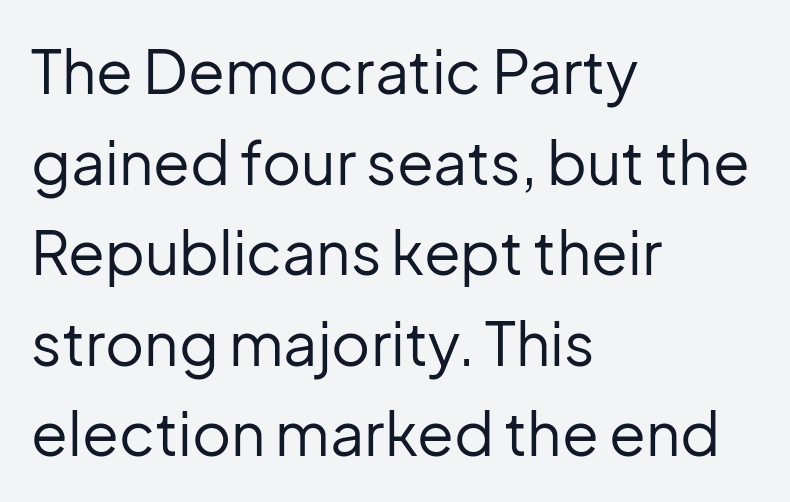
The paragraph shown leans on its left margin. Rendered with straight, roman letterforms. Honestly, there is no underline to notice here at all. Weight: regular or lighter.
